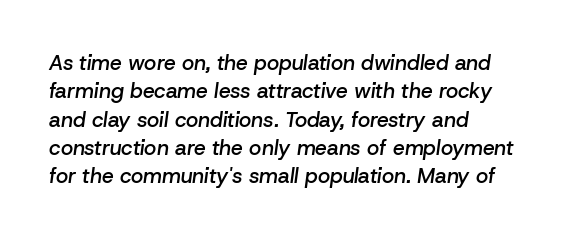
Type without underlining. Reading down the column, the eye jumps a familiar distance to each next line. The ragged edge is on the right, which tells us the setting is flush left. The passage shown has conventional tracking throughout.
